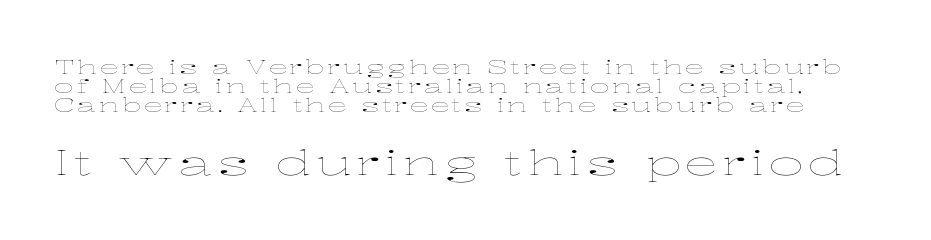
Size contrast runs from small at the top to large at the bottom. These glyphs show unthickened strokes, regular width or finer. In terms of leading, this rendering errs on the cramped side. Rendered with straight, roman letterforms. The passage shown is typed in a proportional face where columns would drift. The gap between lines stays unmarked.
